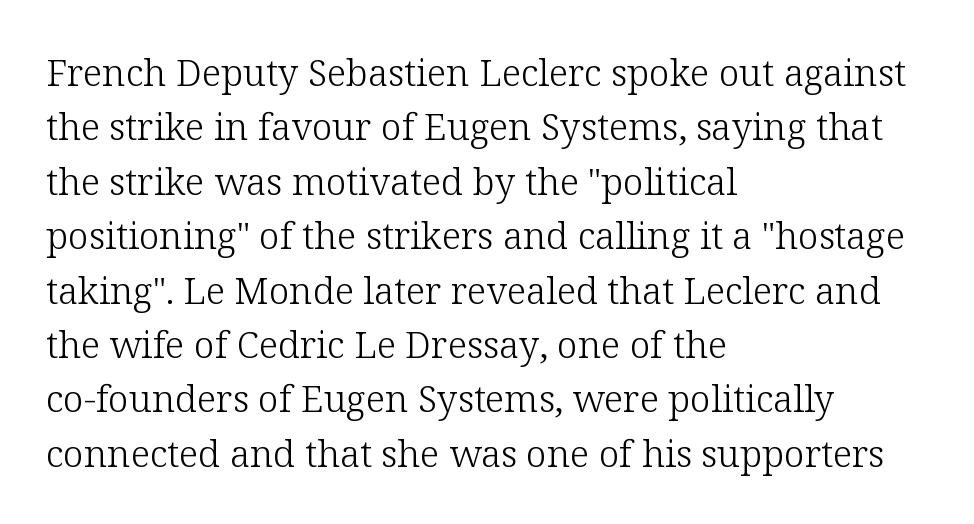
Q: Is the text bold? A: No.
Q: Is the text italic (slanted)? A: No, it is upright.
Q: Is the typeface a serif or a sans-serif typeface? A: Serif.
Q: Is the text underlined? A: No.
Q: How is the paragraph aligned? A: Left-aligned.
Q: Is the spacing between letters normal or unusually wide? A: Normal.
Q: Is the spacing between lines tight, normal or loose? A: Normal.
Q: Width (condensed, normal, or wide)? A: Normal.
Q: Stroke contrast? A: Low.
Q: x-height? A: Medium.
Q: Monospaced? A: No.
